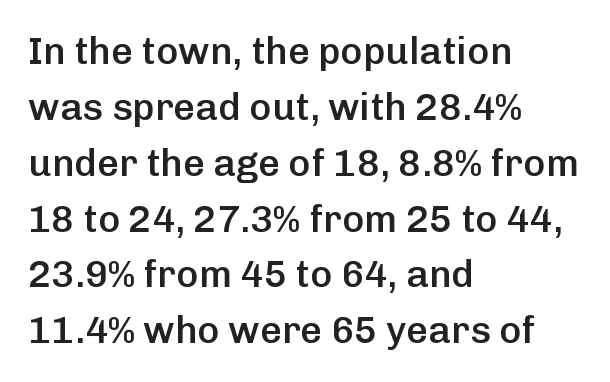
The image shows 38 px semibold sans-serif type, upright; set left-aligned, normal line spacing (1.47x), normal letter spacing, not underlined; low stroke contrast and a medium x-height.
